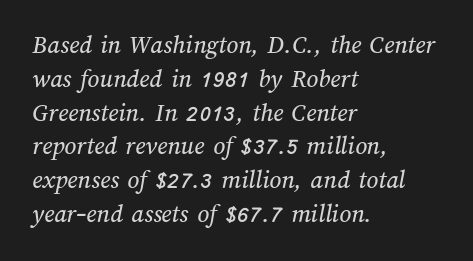
The image shows 26 px text type; set left-aligned, normal line spacing (1.3x), normal letter spacing, not underlined.
